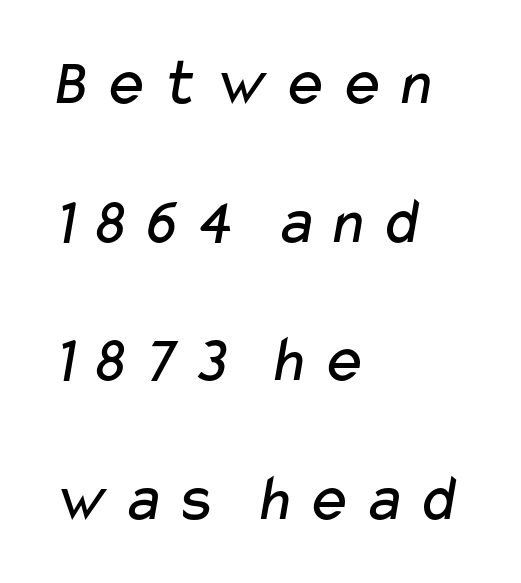
The image shows 67 px regular-weight, wide sans-serif type; set left-aligned, loose line spacing (2.07x), not underlined; low stroke contrast and a medium x-height.
